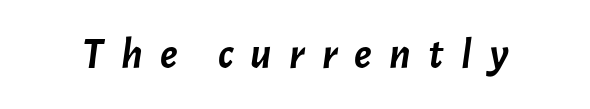
Q: Is the text bold? A: Yes.
Q: Is the text italic (slanted)? A: Yes, it leans right by about 7 degrees.
Q: Is the text underlined? A: No.
Q: Is the spacing between letters normal or unusually wide? A: Unusually wide.
Q: Width (condensed, normal, or wide)? A: Normal.
Q: Stroke contrast? A: Low.
Q: x-height? A: Medium.
Q: Monospaced? A: No.
